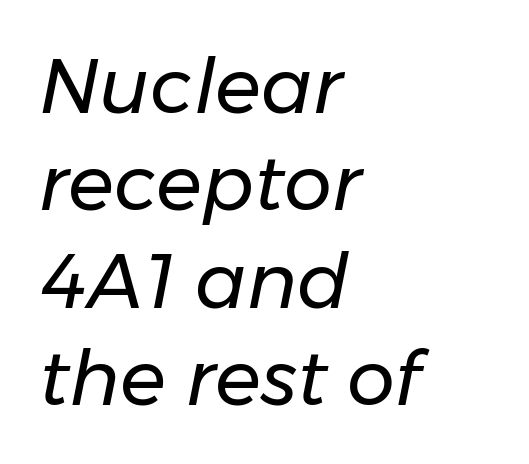
Q: Is the text bold? A: No.
Q: Is the text italic (slanted)? A: Yes, it leans right by about 11 degrees.
Q: Is the text underlined? A: No.
Q: How is the paragraph aligned? A: Left-aligned.
Q: Is the spacing between letters normal or unusually wide? A: Normal.
Q: Is the spacing between lines tight, normal or loose? A: Normal.
Q: Width (condensed, normal, or wide)? A: Normal.
Q: Stroke contrast? A: Low.
Q: x-height? A: Medium.
Q: Monospaced? A: No.
